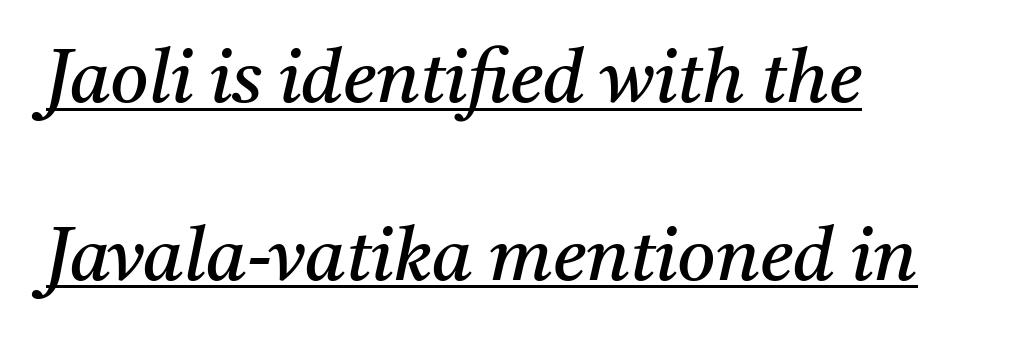
The typeface chosen for these lines features serifs. The passage shown is typed in a proportional face where columns would drift. The glyphs are accompanied by a horizontal stroke just below them. Successive baselines arrive slowly, with a big drop between each.
